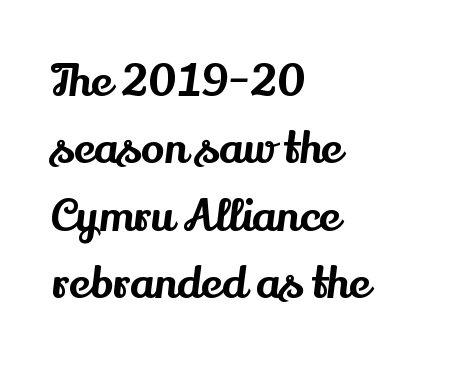
{"serif": "yes", "width": "normal", "stroke_contrast": "medium", "x_height": "small", "monospaced": "no", "underline": "no", "align": "left", "line_spacing": "normal", "line_spacing_ratio": 1.53, "letter_spacing": "normal", "letter_spacing_em": 0.0, "glyph_px": 44}
